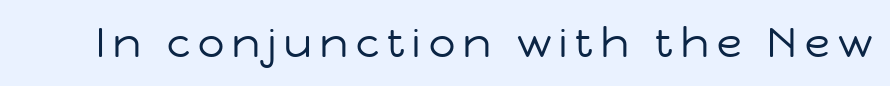
The image shows 41 px regular-weight sans-serif type, upright; set unusually wide letter spacing (+0.2 em), not underlined; low stroke contrast and a medium x-height.
